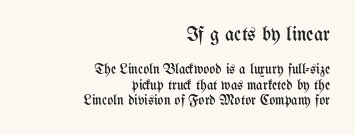
Q: Is the text bold? A: No.
Q: Is the text italic (slanted)? A: No, it is upright.
Q: Is the text underlined? A: No.
Q: How is the paragraph aligned? A: Right-aligned.
Q: Is the spacing between letters normal or unusually wide? A: Normal.
Q: Is the spacing between lines tight, normal or loose? A: Tight.
Q: Which block of text is set in a larger size, the first (top) or the second (bottom)? A: The first (top) one.
